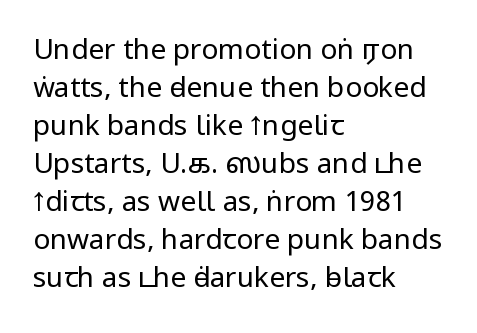
The strip under each line holds only bare page. The type is set solid horizontally, with unmodified tracking. Ordinary non-slanted type is in use. Each line starts at the same left margin while the right side varies. In terms of leading, this rendering sits right in the middle.
